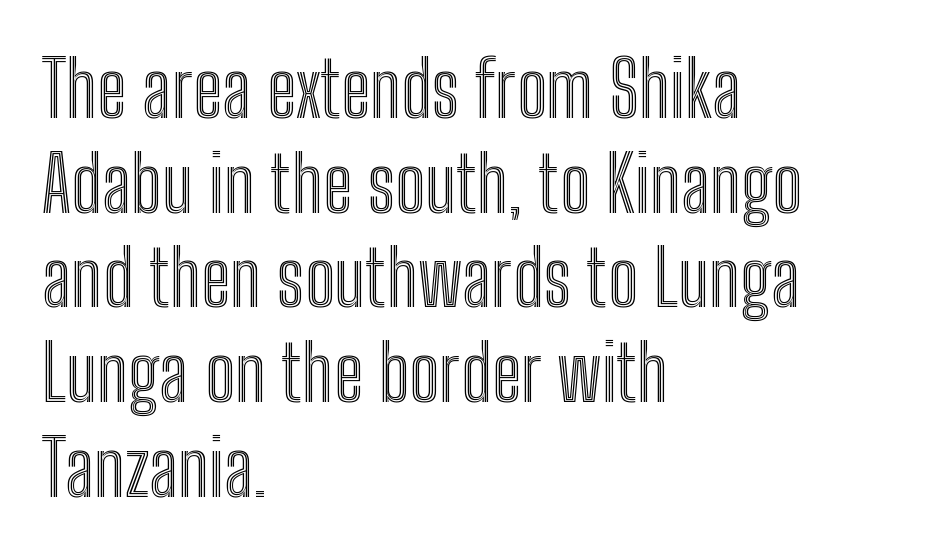
Leftover space on each line is placed entirely after the last word. Beneath every word, the page is bare. The lettering holds an erect, upright posture throughout. Here the designer chose a conventional face with non-uniform glyph widths. Does extra space separate the letters? No, they use regular spacing.
